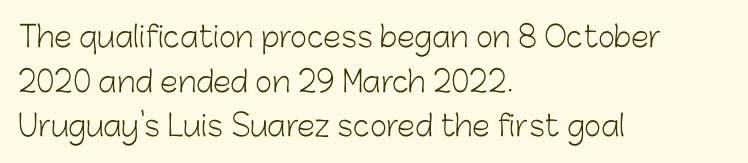
Words float on clear page, feet unadorned. If you drew a line through each stem, it would be perfectly vertical. Varying glyph widths throughout — classic text-font behaviour. The passage shown is not bold in any degree.
